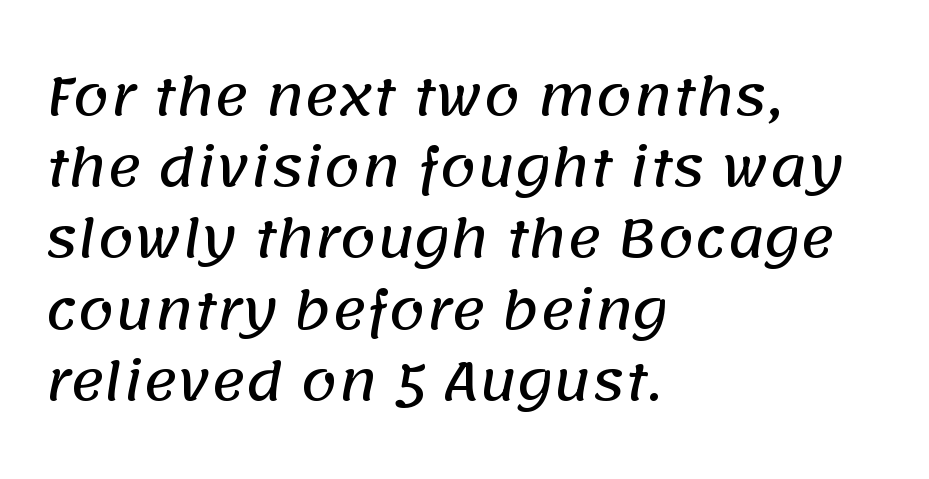
Each letter's strokes conclude bluntly, with no projecting serifs. Descenders hang freely into open space. A typesetter would call this proportional, since set widths differ per character. Casual observation: everything's shoved over to the left. The designer left line spacing at the default. Between one letter and the next there's only the usual sliver of space.
